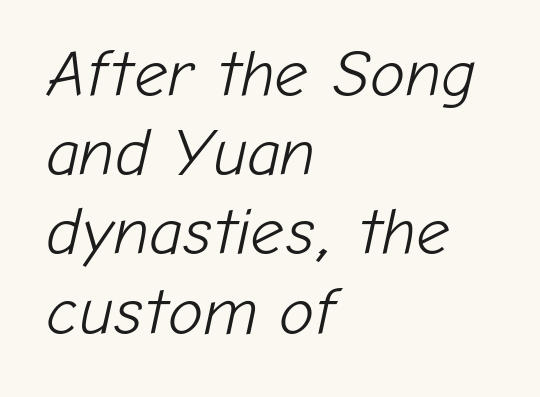
Does the lettering tilt? It does — this is italic. These lines are rendered in a variable-pitch font. Tracking value appears to be zero — textbook default spacing. The weight would be labelled regular, book, light, or lighter still. Leftover space on each line is placed entirely after the last word. This rendering features lettering with no underline.
